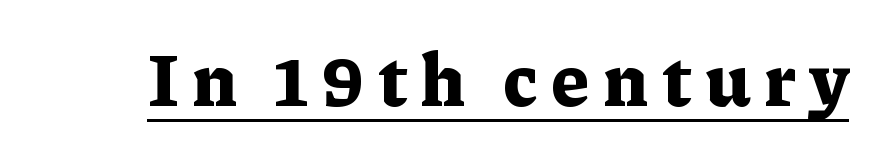
The image shows 74 px bold serif type, upright; set underlined; low stroke contrast and a medium x-height.
